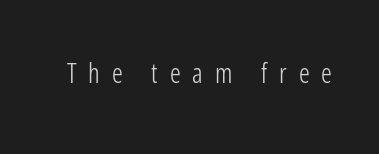
{"italic": "no", "bold": "no", "underline": "no", "letter_spacing": "wide", "letter_spacing_em": 0.44, "glyph_px": 27}
